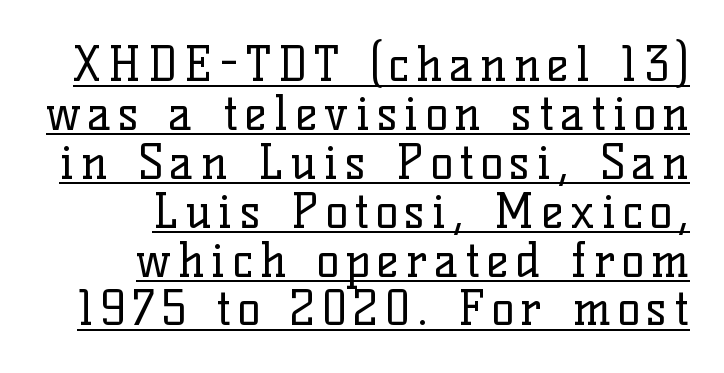
Q: Is the text bold? A: No.
Q: Is the text italic (slanted)? A: No, it is upright.
Q: Is the typeface a serif or a sans-serif typeface? A: Serif.
Q: Is the text underlined? A: Yes.
Q: How is the paragraph aligned? A: Right-aligned.
Q: Is the spacing between lines tight, normal or loose? A: Tight.
Q: Width (condensed, normal, or wide)? A: Normal.
Q: Stroke contrast? A: Low.
Q: x-height? A: Medium.
Q: Monospaced? A: No.
